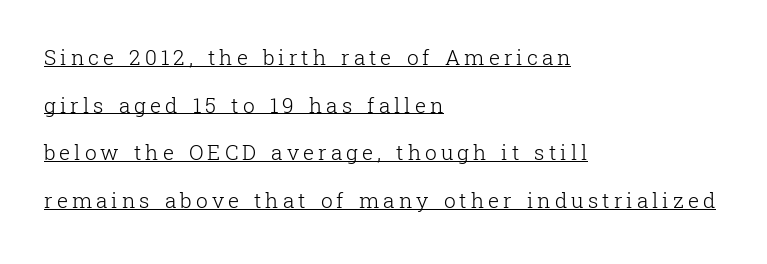
The image shows 21 px text type, upright; set left-aligned, loose line spacing (2.27x), underlined.
